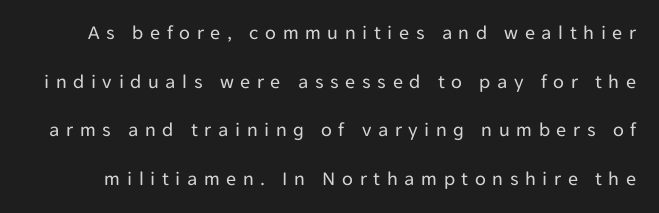
The image shows 20 px text type, upright; set loose line spacing (2.43x), unusually wide letter spacing (+0.33 em), not underlined.
